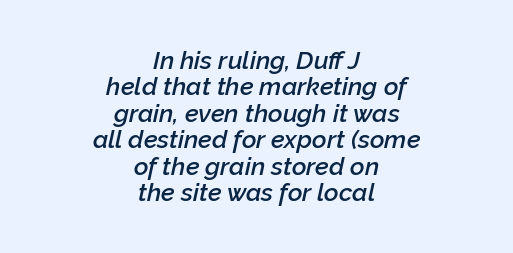
Closely set lines give the paragraph a compact silhouette. The glyphs have the mass of a demibold cut, below bold. The whitespace from short lines is split evenly between both sides. Plain, unruled lines of type.
